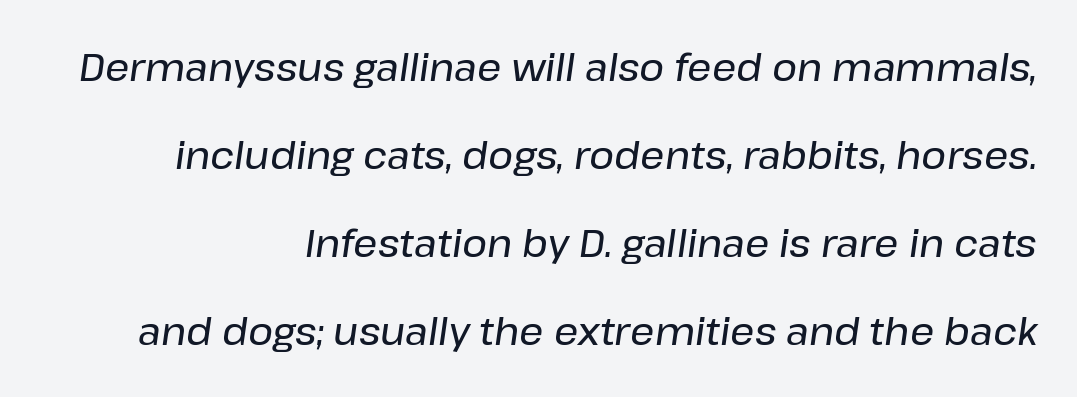
Just letters on the line, the space beneath them empty. Each word holds together tightly as a unit, with standard inter-letter gaps. Layout note: lines flush right. Style check: oblique. Do the characters align in a grid? No, the font is proportional.
